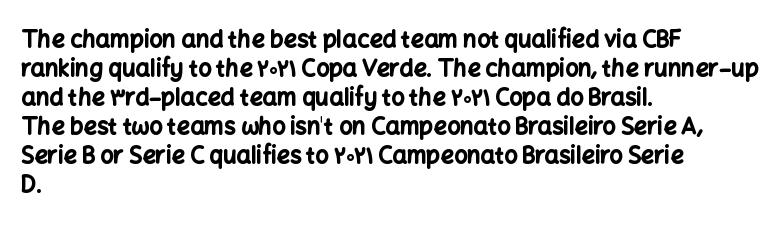
The image shows 23 px bold type, upright; set left-aligned, normal line spacing (1.26x), normal letter spacing, not underlined.
